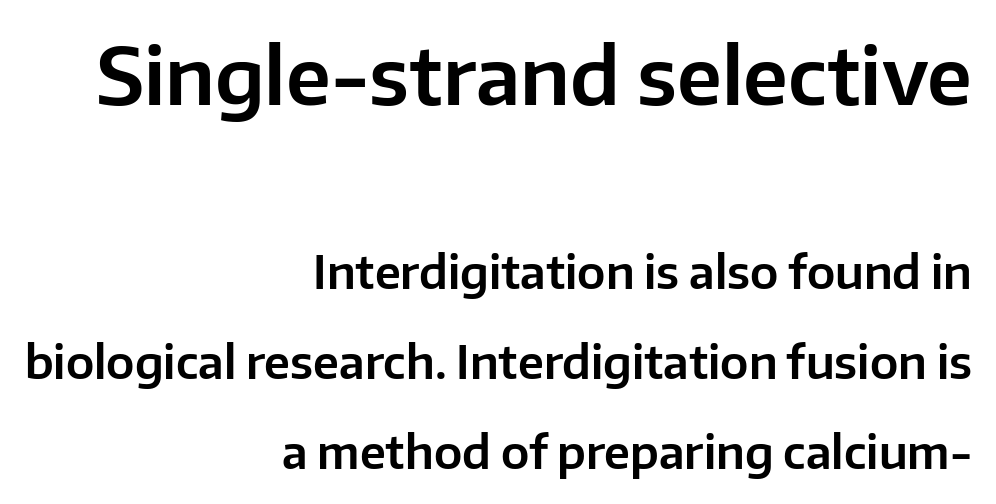
The image shows 78 px sans-serif type, upright; set right-aligned, loose line spacing (2.0x), normal letter spacing, not underlined; the first (top) block is 1.73x larger; low stroke contrast and a medium x-height.
